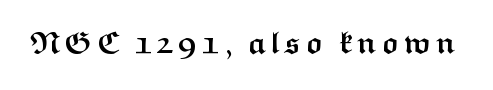
Q: Is the text bold? A: Yes.
Q: Is the text italic (slanted)? A: No, it is upright.
Q: Is the typeface a serif or a sans-serif typeface? A: Sans-serif.
Q: Is the text underlined? A: No.
Q: Width (condensed, normal, or wide)? A: Wide.
Q: Stroke contrast? A: Medium.
Q: x-height? A: Medium.
Q: Monospaced? A: No.
